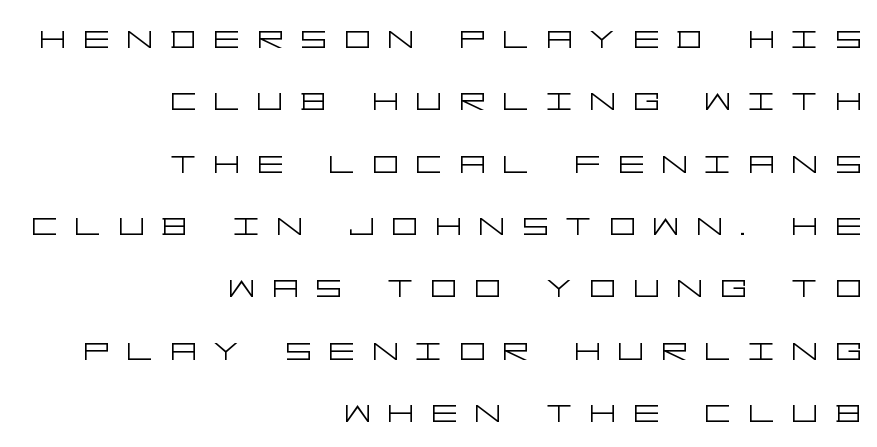
The image shows 41 px light, wide sans-serif type, upright; set right-aligned, normal line spacing (1.52x), unusually wide letter spacing (+0.42 em), not underlined; low stroke contrast and a large x-height.
